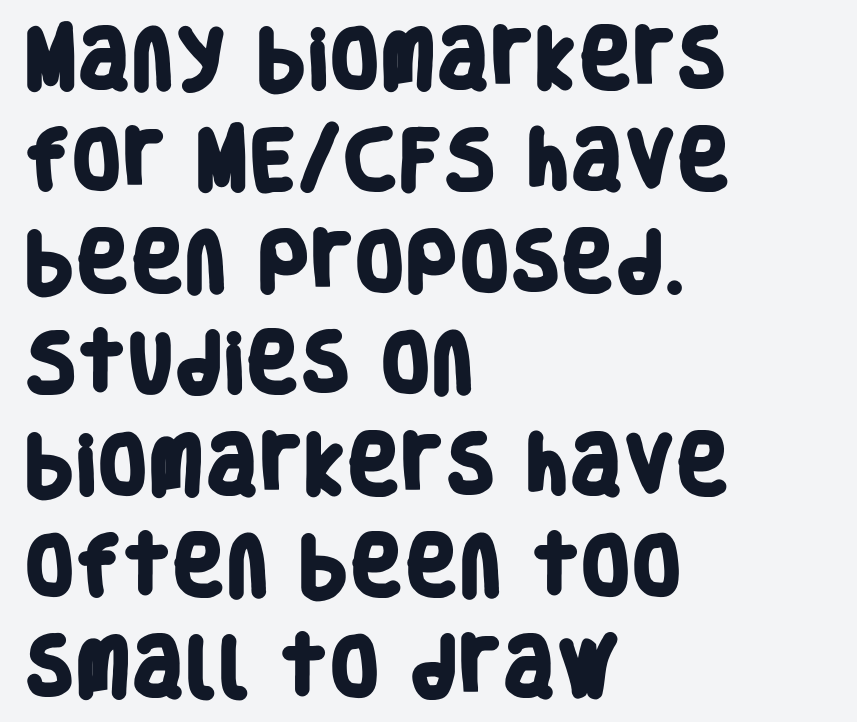
The image shows 65 px heavy, condensed sans-serif type; set left-aligned, normal line spacing (1.56x), normal letter spacing, not underlined; low stroke contrast and a large x-height.
